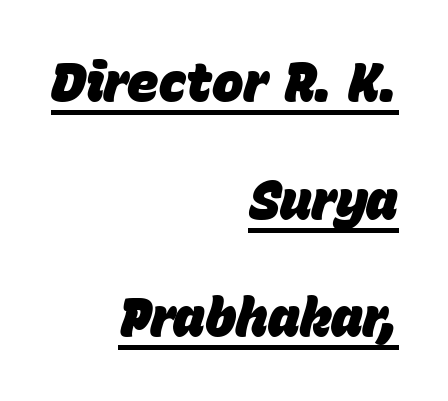
Tracking here is standard; glyphs follow each other at the usual distance. The ragged edge is on the left, which tells us the setting is flush right. The letters advance in unequal steps, a hallmark of proportional type. Observe the lean: these are italic letterforms. Students, this is bold: see how much ink each stroke carries.
